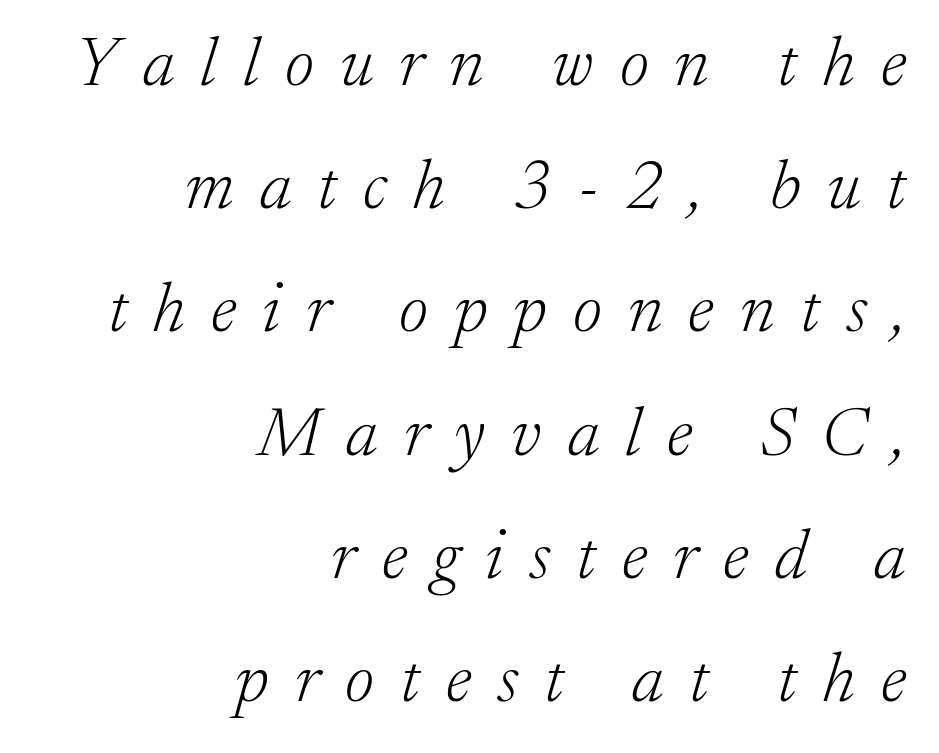
Q: Is the text bold? A: No.
Q: Is the text italic (slanted)? A: Yes, it leans right by about 17 degrees.
Q: Is the typeface a serif or a sans-serif typeface? A: Serif.
Q: Is the text underlined? A: No.
Q: How is the paragraph aligned? A: Right-aligned.
Q: Is the spacing between letters normal or unusually wide? A: Unusually wide.
Q: Width (condensed, normal, or wide)? A: Normal.
Q: Stroke contrast? A: Low.
Q: x-height? A: Medium.
Q: Monospaced? A: No.
